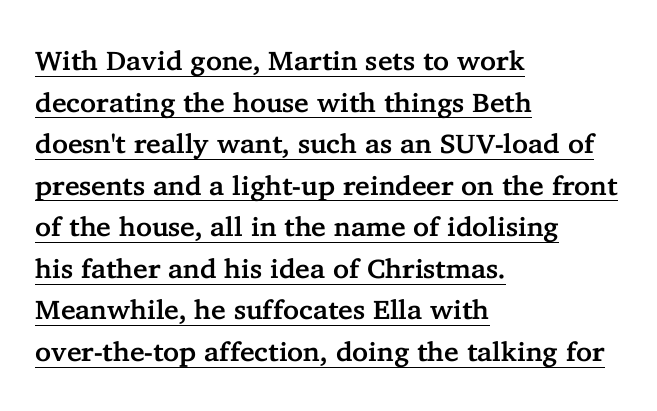
The image shows 27 px text type, upright; set left-aligned, normal line spacing (1.54x), normal letter spacing, underlined.
